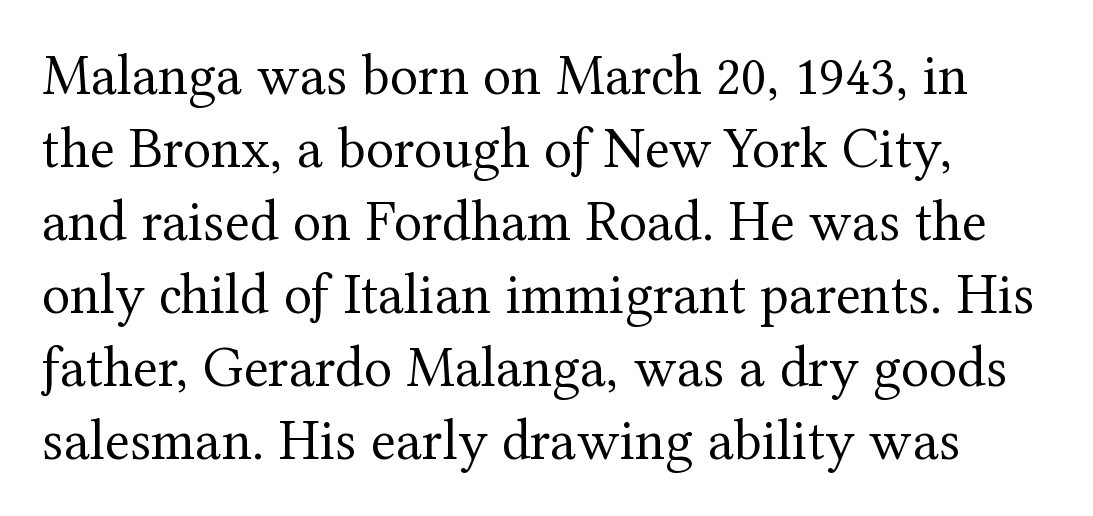
The image shows 58 px regular-weight serif type, upright; set normal line spacing (1.26x), normal letter spacing, not underlined; medium stroke contrast and a medium x-height.
